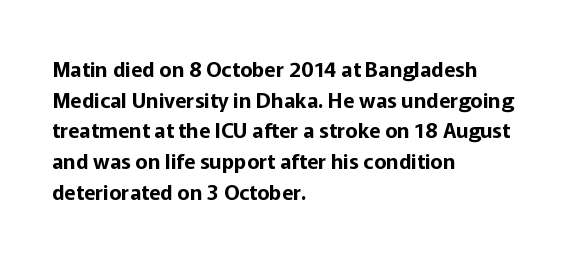
The image shows 21 px text type, upright; set left-aligned, normal line spacing (1.46x), normal letter spacing, not underlined.
